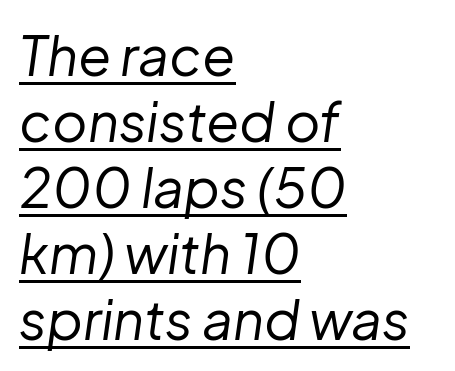
The image shows 54 px regular-weight type, italic (leaning right); set left-aligned, line spacing 1.22x, normal letter spacing, underlined; low stroke contrast and a medium x-height.
